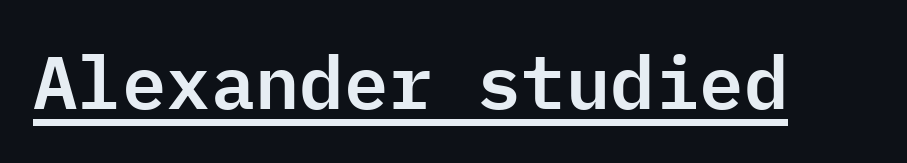
You can see a thin bar hugging the bottom of the glyphs. Nope, not italic — everything's standing straight. Observe the ordinary spacing: letters are neighbours, not strangers. Think of a typewriter: that constant character pitch is what you see here. Look at the bottom of the vertical strokes: they stop flat, with no serifs.
